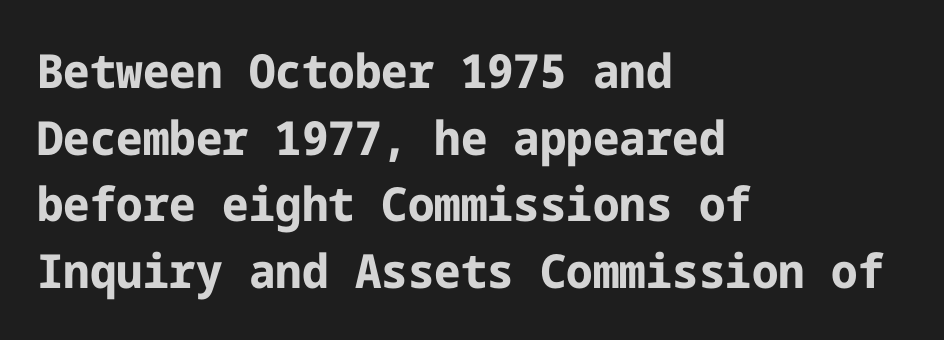
The image shows 47 px bold sans-serif type, upright; set left-aligned, normal line spacing (1.42x), normal letter spacing, not underlined; low stroke contrast and a medium x-height.
